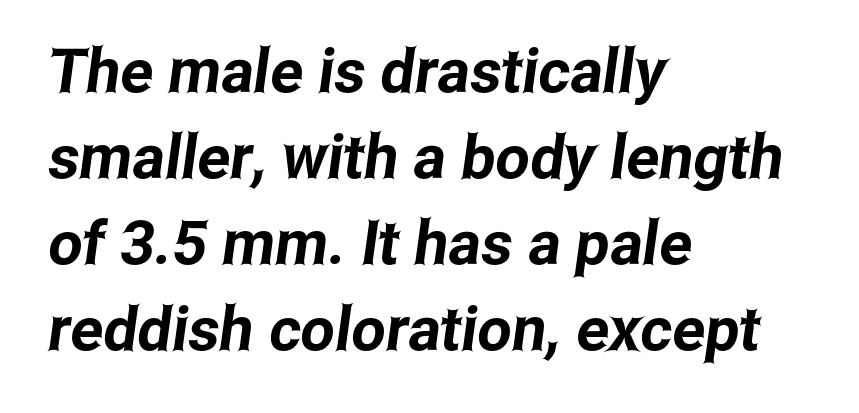
Q: Is the typeface a serif or a sans-serif typeface? A: Sans-serif.
Q: Is the text underlined? A: No.
Q: How is the paragraph aligned? A: Left-aligned.
Q: Is the spacing between letters normal or unusually wide? A: Normal.
Q: Is the spacing between lines tight, normal or loose? A: Normal.
Q: Width (condensed, normal, or wide)? A: Condensed.
Q: Stroke contrast? A: Low.
Q: x-height? A: Medium.
Q: Monospaced? A: No.
